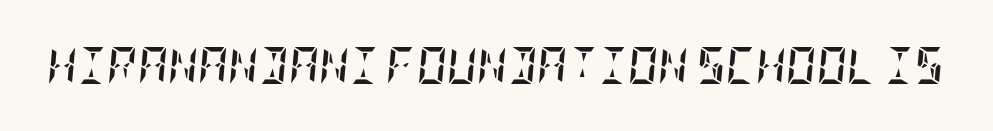
The typography opts for an oblique posture over an upright one. Unmarked baselines from the first word to the last. Is the type bold? Yes — the strokes are clearly thick and heavy. Each word holds together tightly as a unit, with standard inter-letter gaps.
